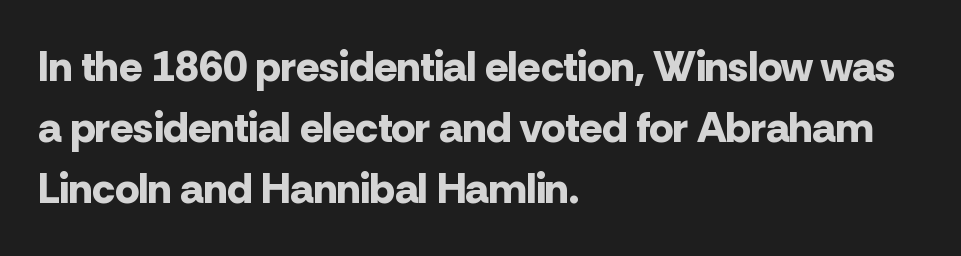
Q: Is the text bold? A: Yes.
Q: Is the text italic (slanted)? A: No, it is upright.
Q: Is the typeface a serif or a sans-serif typeface? A: Sans-serif.
Q: Is the text underlined? A: No.
Q: How is the paragraph aligned? A: Left-aligned.
Q: Is the spacing between letters normal or unusually wide? A: Normal.
Q: Is the spacing between lines tight, normal or loose? A: Normal.
Q: Width (condensed, normal, or wide)? A: Normal.
Q: Stroke contrast? A: Low.
Q: x-height? A: Medium.
Q: Monospaced? A: No.
